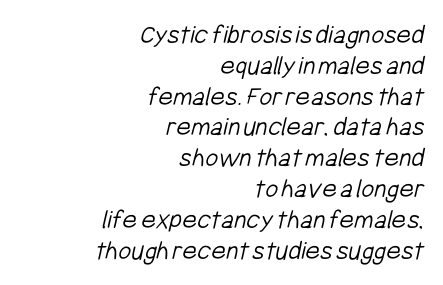
The image shows 28 px light, condensed sans-serif type; set right-aligned, tight line spacing (1.1x), normal letter spacing, not underlined; low stroke contrast and a medium x-height.
